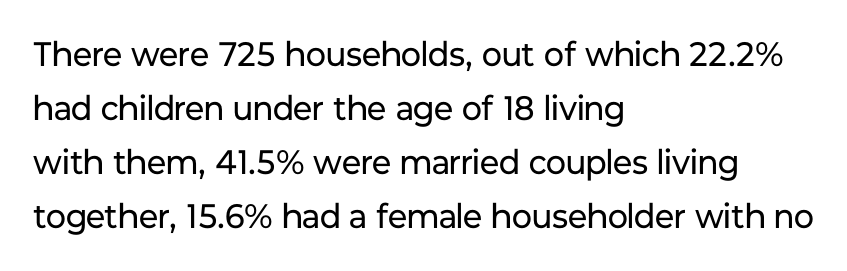
The baseline area is clear. Short and long lines alike share a common starting point at left. Italic? Not at all — the glyphs are vertical. Students, note that the glyphs here touch the page at normal intervals. The passage shown is typed in a proportional face where columns would drift. The characters are drawn with everyday or finer stroke widths.
